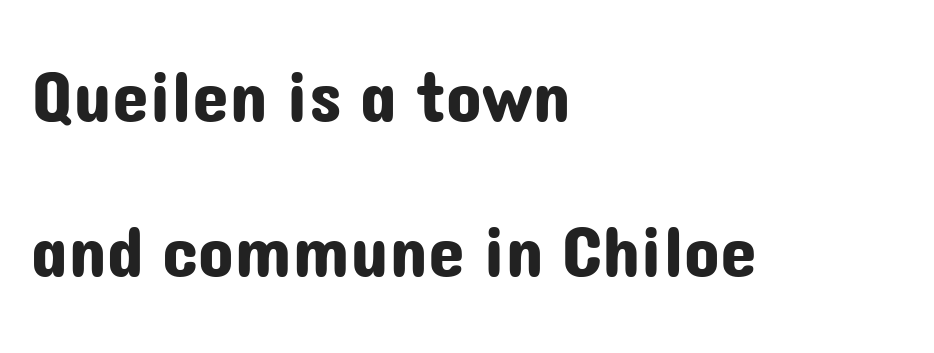
Observe the ordinary spacing: letters are neighbours, not strangers. No word sits above an underline. The passage shown is typed in a proportional face where columns would drift. It's the straight-up-and-down kind of type. Horizontal alignment here is leftward, the default for most running prose.
